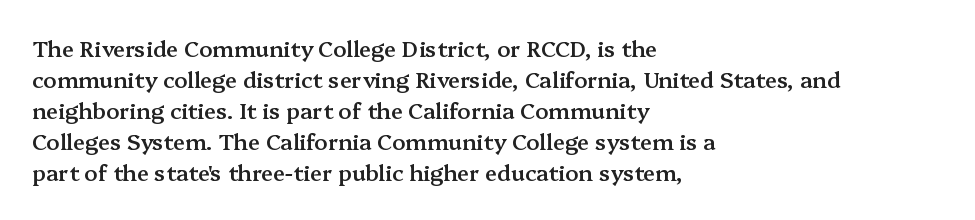
{"italic": "no", "bold": "semi", "underline": "no", "align": "left", "line_spacing": "normal", "line_spacing_ratio": 1.41, "letter_spacing": "normal", "letter_spacing_em": 0.0, "glyph_px": 22}
